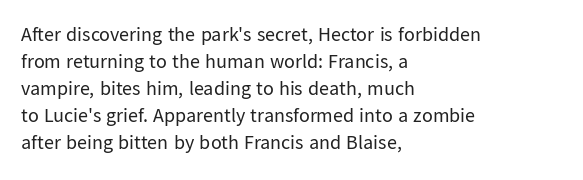
The image shows 20 px text type, upright; set left-aligned, normal line spacing (1.35x), normal letter spacing, not underlined.
